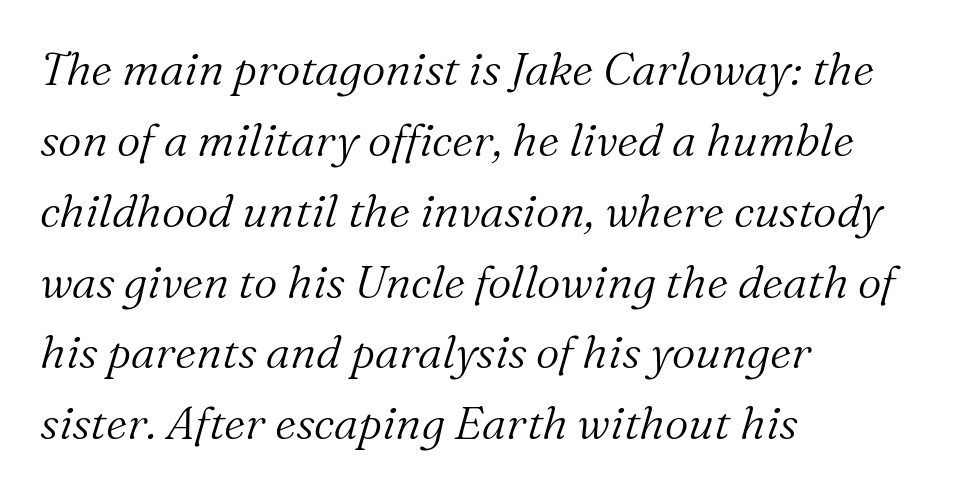
The rendering uses natural spacing where letterforms have individual widths. These lines stack with their left ends in a neat column. Short note: letters normally spaced. Type style note: has serifs.
